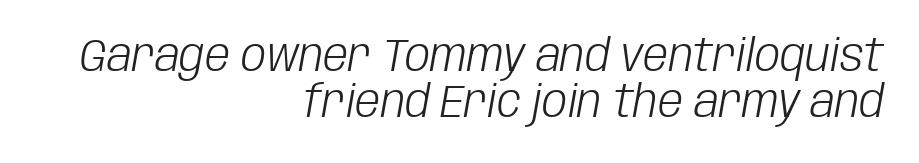
The image shows 45 px light, condensed type, italic (leaning right); set right-aligned, tight line spacing (1.02x), normal letter spacing, not underlined; low stroke contrast and a large x-height.
